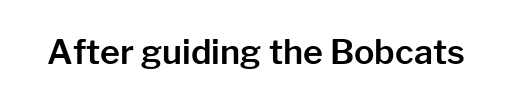
The image shows 34 px sans-serif type, upright; set normal letter spacing, not underlined; low stroke contrast and a medium x-height.
